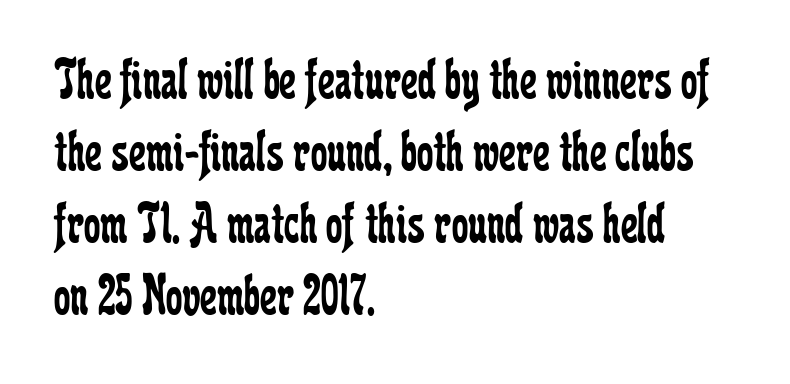
{"serif": "yes", "italic": "no", "bold": "no", "weight": "regular", "width": "condensed", "stroke_contrast": "low", "x_height": "medium", "monospaced": "no", "underline": "no", "align": "left", "line_spacing_ratio": 1.22, "letter_spacing": "normal", "letter_spacing_em": 0.0, "glyph_px": 59}
